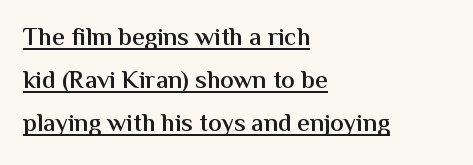
What weight is shown? A semibold, between regular and bold. Ordinary non-slanted type is in use. A continuous stroke trails under the words, as in a hyperlink. In terms of letterspacing, this is plain default setting. If you drew a ruler down the left edge, every line would touch it.
